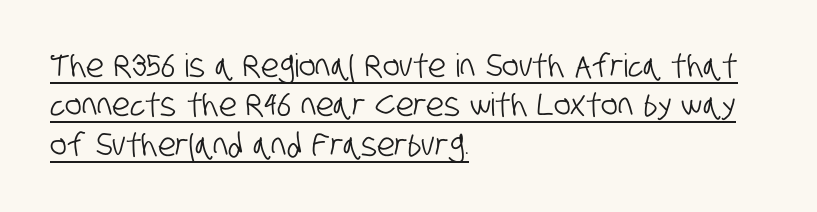
Which margin do the lines hug? The left one — the right edge is uneven. Each letter keeps its own natural width here, so spacing adapts to shape. You can see a thin bar hugging the bottom of the glyphs. Letterform terminals end flat and unadorned throughout the passage. Nothing unusual about the tracking: characters are spaced as the font intends.
